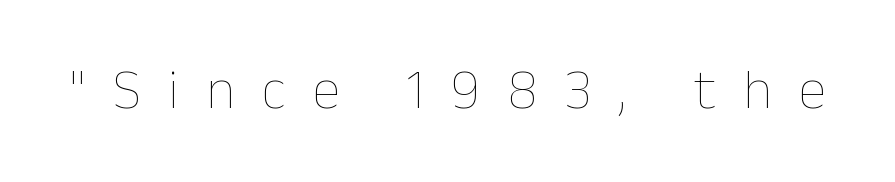
{"italic": "no", "bold": "no", "weight": "thin", "width": "normal", "stroke_contrast": "low", "x_height": "medium", "monospaced": "no", "underline": "no", "letter_spacing": "wide", "letter_spacing_em": 0.47, "glyph_px": 57}
